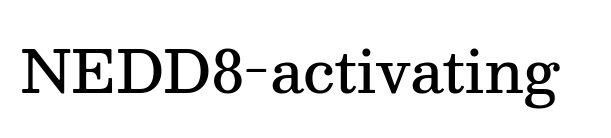
The lettering stays uniformly vertical, giving the passage a roman look. Nobody drew a line under any word here. You could call the tracking neutral — neither tight nor loose. Looks like regular typesetting: each glyph gets only the width it needs. Strokes here are thickened, but only to semibold level.
